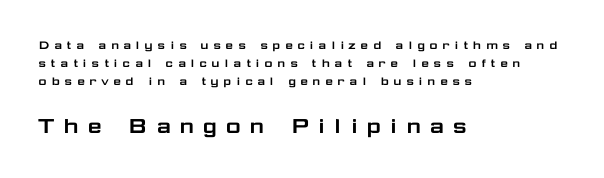
Whoever set this chose a conventional vertical rhythm. Descenders are the only things crossing below the line. The face used here appears at its bigger size in the lower chunk. A classic flush-left, rag-right setting is used for this passage. Posture: vertical.
